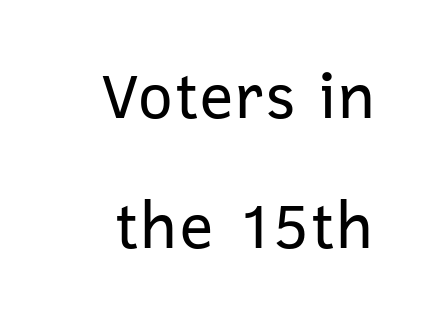
The words here are not underlined. Every stem runs plumb, perpendicular to the baseline. Look at the tracking — it's just the regular setting, nothing added. A flush-right, rag-left setting is used for this passage.
